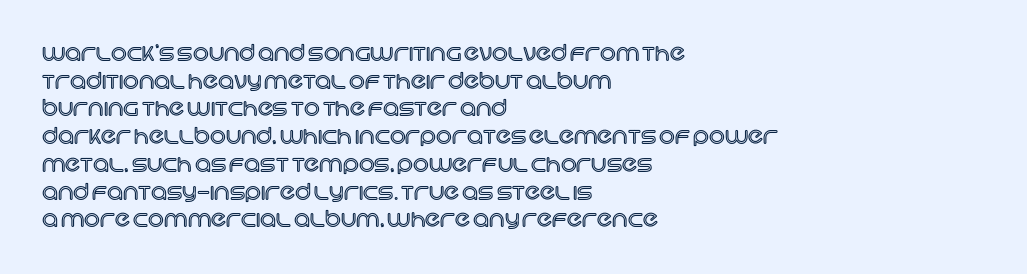
Regarding leading, the lines here are spaced in the standard way. The space beneath each line is pristine and unruled. Tracking value appears to be zero — textbook default spacing. The setting favours the left margin, as ordinary paragraphs usually do.
